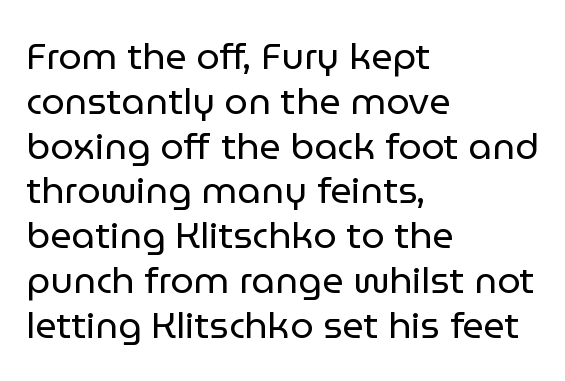
How are the letters spaced? Ordinarily, with no added tracking. A classic flush-left, rag-right setting is used for this passage. A typesetter would label this face a sans. The type sits square on the baseline with zero lean.
